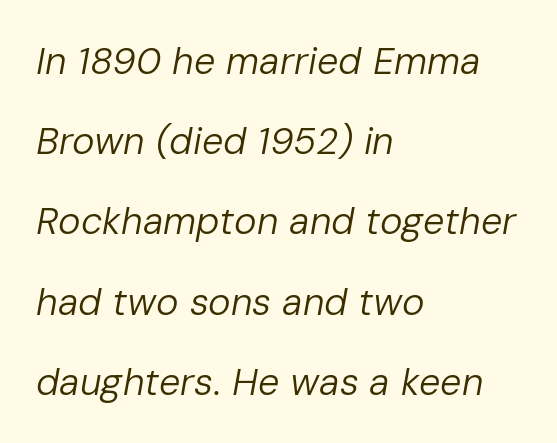
Q: Is the text bold? A: No.
Q: Is the text italic (slanted)? A: Yes, it leans right by about 10 degrees.
Q: Is the text underlined? A: No.
Q: How is the paragraph aligned? A: Left-aligned.
Q: Is the spacing between letters normal or unusually wide? A: Normal.
Q: Is the spacing between lines tight, normal or loose? A: Loose.
Q: Width (condensed, normal, or wide)? A: Normal.
Q: Stroke contrast? A: Low.
Q: x-height? A: Medium.
Q: Monospaced? A: No.
